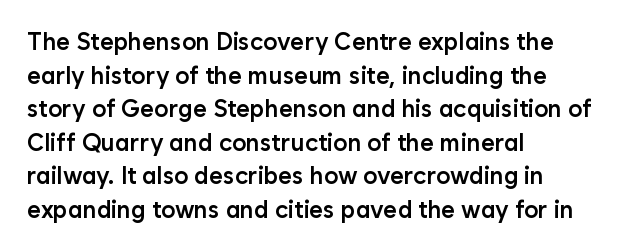
Tall strokes in this sample are plumb rather than angled. Honestly, the letter spacing is just normal — you wouldn't notice it. The foot of each line stays bare and open. The passage shown is semibold, sitting just below true bold. The space between consecutive lines is moderate.
